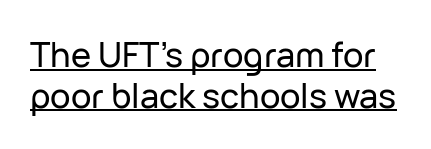
Observe the ordinary spacing: letters are neighbours, not strangers. Posture: upright roman. Here the designer chose a conventional face with non-uniform glyph widths. Nothing sits at the stroke ends, so this counts as sans-serif. Emphasis is given by a line drawn under the lettering.
